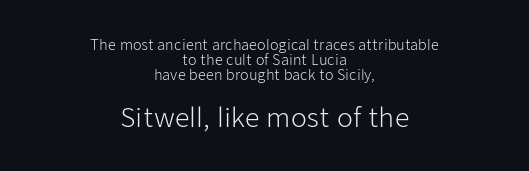
The image shows 26 px text type, upright; set centered, tight line spacing (1.08x), normal letter spacing, not underlined; the second (bottom) block is 1.86x larger.
